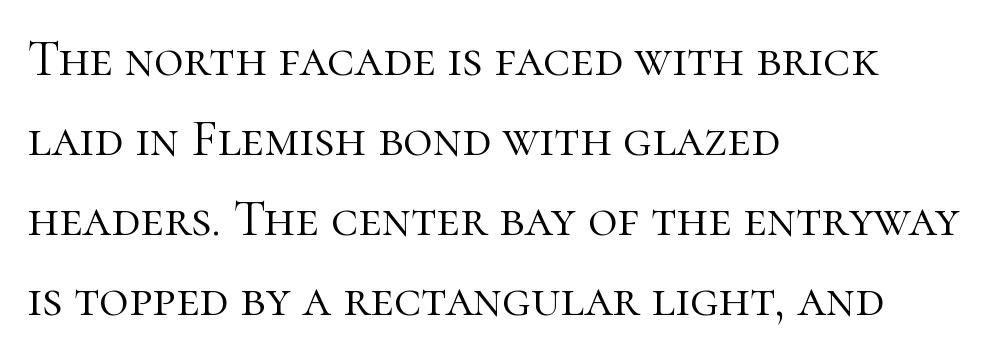
Q: Is the text bold? A: No.
Q: Is the text italic (slanted)? A: No, it is upright.
Q: Is the typeface a serif or a sans-serif typeface? A: Serif.
Q: Is the text underlined? A: No.
Q: How is the paragraph aligned? A: Left-aligned.
Q: Is the spacing between letters normal or unusually wide? A: Normal.
Q: Is the spacing between lines tight, normal or loose? A: Normal.
Q: Width (condensed, normal, or wide)? A: Normal.
Q: Stroke contrast? A: High.
Q: x-height? A: Medium.
Q: Monospaced? A: No.
